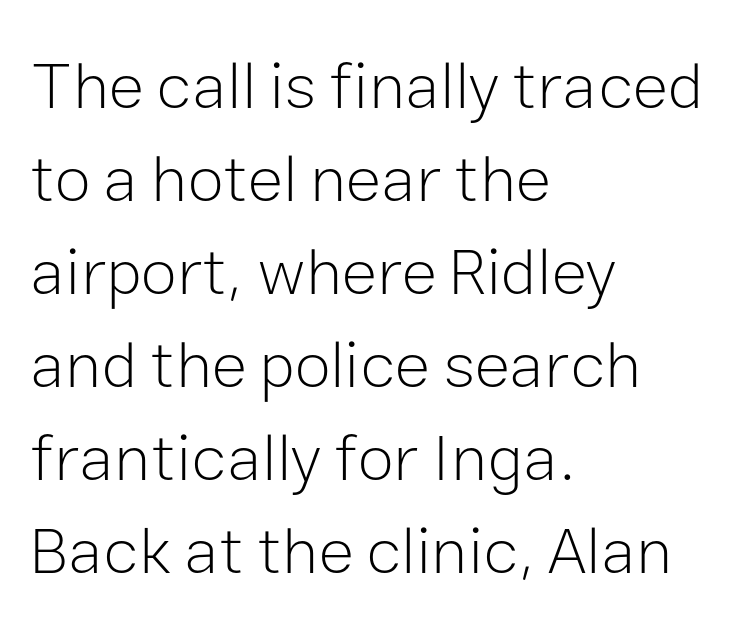
The image shows 66 px light sans-serif type, upright; set left-aligned, normal line spacing (1.41x), normal letter spacing, not underlined; low stroke contrast and a medium x-height.
